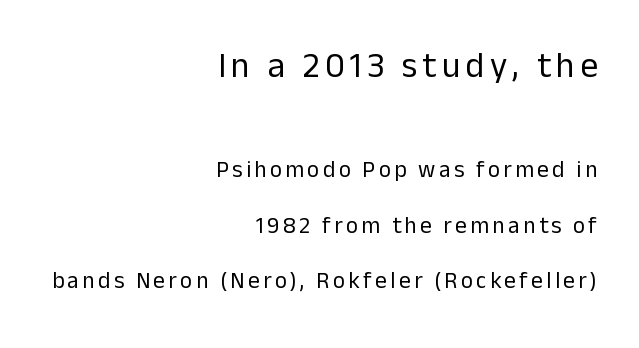
The image shows 35 px regular-weight sans-serif type, upright; set right-aligned, loose line spacing (2.41x), not underlined; the first (top) block is 1.52x larger; low stroke contrast and a medium x-height.
